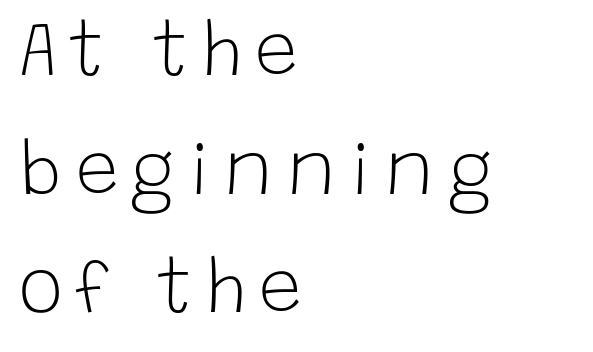
Unbolded letterforms with no extra heft. In terms of posture, this sample is upright. Examine the stroke ends and you'll find no serifs. This sample has the flowing, uneven cadence of proportional lettering. The rendering anchors every line to the left-hand side. Bare-footed words on every line.
